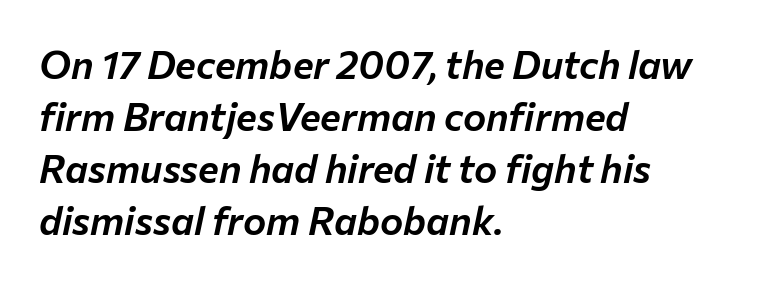
The image shows 39 px text type, italic (leaning right); set left-aligned, normal line spacing (1.33x), normal letter spacing, not underlined; low stroke contrast and a medium x-height.
